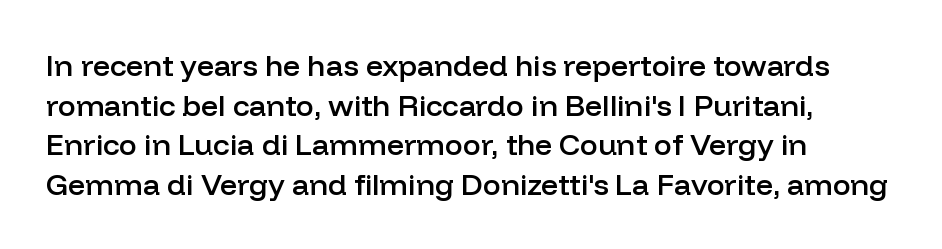
Q: Is the text bold? A: Semi-bold.
Q: Is the text italic (slanted)? A: No, it is upright.
Q: Is the typeface a serif or a sans-serif typeface? A: Sans-serif.
Q: Is the text underlined? A: No.
Q: How is the paragraph aligned? A: Left-aligned.
Q: Is the spacing between letters normal or unusually wide? A: Normal.
Q: Is the spacing between lines tight, normal or loose? A: Normal.
Q: Width (condensed, normal, or wide)? A: Normal.
Q: Stroke contrast? A: Low.
Q: x-height? A: Medium.
Q: Monospaced? A: No.
